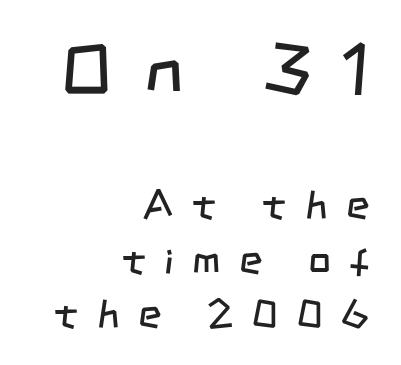
{"serif": "no", "bold": "no", "weight": "regular", "width": "condensed", "stroke_contrast": "low", "x_height": "large", "monospaced": "no", "underline": "no", "align": "right", "line_spacing": "normal", "line_spacing_ratio": 1.36, "letter_spacing": "wide", "letter_spacing_em": 0.46, "larger_block": "first", "size_ratio": 1.75, "glyph_px": 70}
